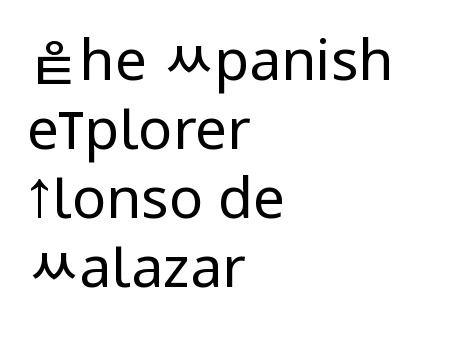
The text was rendered using a sans face with plain stroke endings. Only glyphs here, with clear space below each row. This is not heavy type; no bold has been used. This sample is left-justified, so line endings fall wherever the words run out. The type is set solid horizontally, with unmodified tracking. You can tell it's not italic because the verticals are truly vertical.
